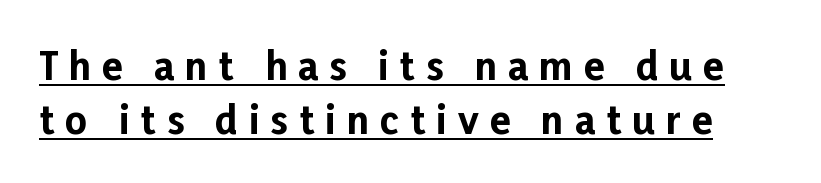
Q: Is the text bold? A: Yes.
Q: Is the text italic (slanted)? A: No, it is upright.
Q: Is the typeface a serif or a sans-serif typeface? A: Sans-serif.
Q: Is the text underlined? A: Yes.
Q: Is the spacing between letters normal or unusually wide? A: Unusually wide.
Q: Is the spacing between lines tight, normal or loose? A: Normal.
Q: Width (condensed, normal, or wide)? A: Normal.
Q: Stroke contrast? A: Low.
Q: x-height? A: Medium.
Q: Monospaced? A: No.
